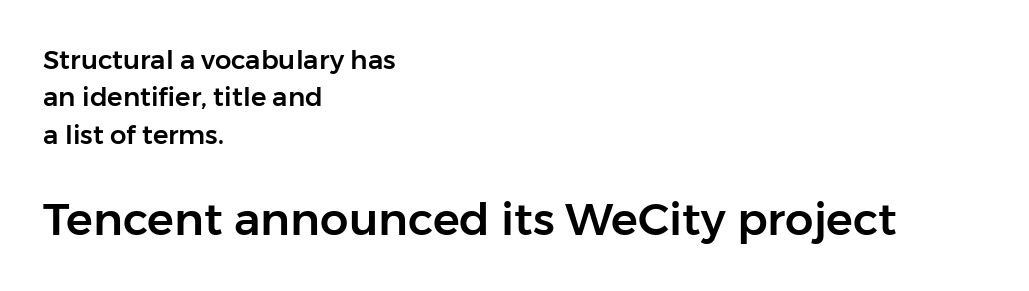
Think of a printed novel: that variable character pitch is what you see here. Each line starts at the same left margin while the right side varies. Type style note: lacks serifs. If you squint, the bottom block still reads clearly — it's the larger of the two. What stands out about the letter spacing? Nothing — it is the standard amount. A normal amount of white space separates one row of letters from the next.
